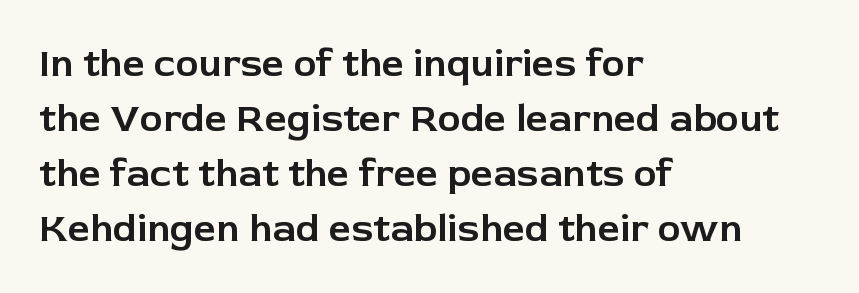
The image shows 39 px sans-serif type, upright; set left-aligned, normal line spacing (1.41x), normal letter spacing, not underlined; low stroke contrast and a medium x-height.
